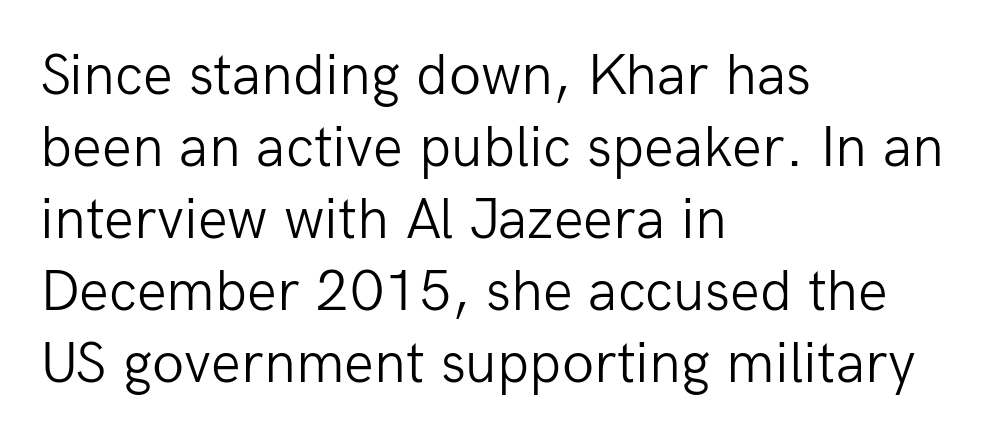
Q: Is the text bold? A: No.
Q: Is the text italic (slanted)? A: No, it is upright.
Q: Is the typeface a serif or a sans-serif typeface? A: Sans-serif.
Q: Is the text underlined? A: No.
Q: How is the paragraph aligned? A: Left-aligned.
Q: Is the spacing between letters normal or unusually wide? A: Normal.
Q: Width (condensed, normal, or wide)? A: Normal.
Q: Stroke contrast? A: Low.
Q: x-height? A: Medium.
Q: Monospaced? A: No.
